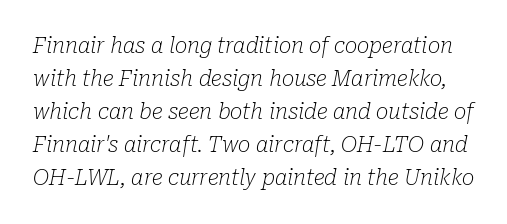
Here the glyphs are tracked normally, forming tight word shapes. No word sits above an underline. Counters stay open thanks to moderate or lighter strokes. Quick note: interline space is typical.
